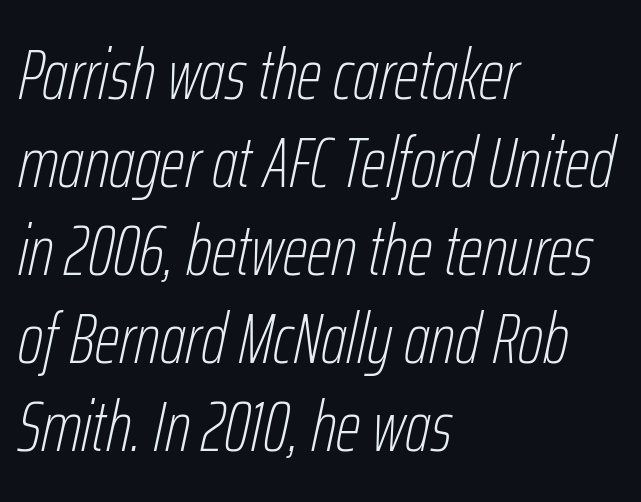
Q: Is the text bold? A: No.
Q: Is the text italic (slanted)? A: Yes, it leans right by about 12 degrees.
Q: Is the text underlined? A: No.
Q: How is the paragraph aligned? A: Left-aligned.
Q: Is the spacing between letters normal or unusually wide? A: Normal.
Q: Width (condensed, normal, or wide)? A: Condensed.
Q: Stroke contrast? A: Low.
Q: x-height? A: Medium.
Q: Monospaced? A: No.
